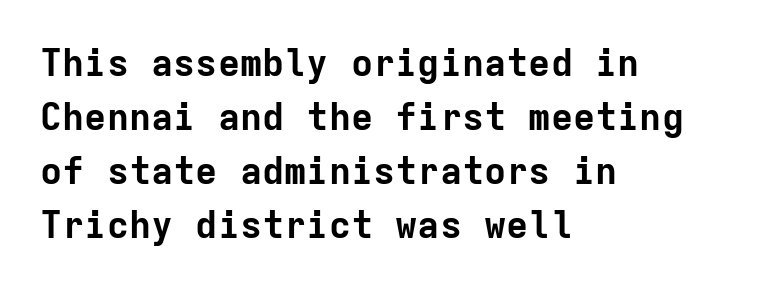
Q: Is the text bold? A: Yes.
Q: Is the text italic (slanted)? A: No, it is upright.
Q: Is the typeface a serif or a sans-serif typeface? A: Sans-serif.
Q: Is the text underlined? A: No.
Q: How is the paragraph aligned? A: Left-aligned.
Q: Is the spacing between letters normal or unusually wide? A: Normal.
Q: Is the spacing between lines tight, normal or loose? A: Normal.
Q: Width (condensed, normal, or wide)? A: Normal.
Q: Stroke contrast? A: Low.
Q: x-height? A: Medium.
Q: Monospaced? A: Yes.
